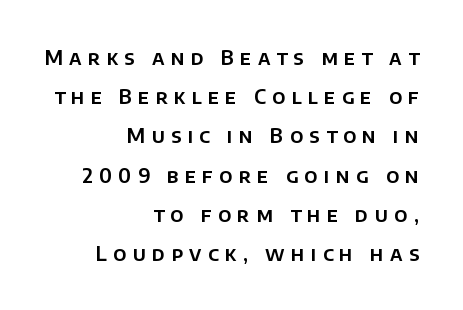
The image shows 20 px text type, upright; set right-aligned, loose line spacing (1.96x), unusually wide letter spacing (+0.31 em), not underlined.
